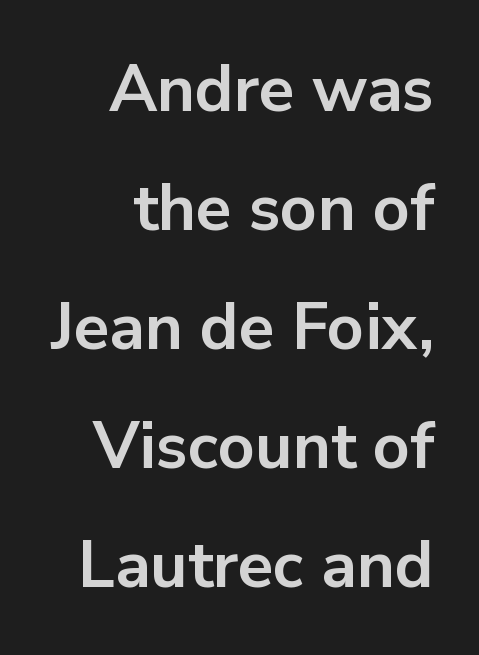
Looks like regular typesetting: each glyph gets only the width it needs. The font's upright variant was chosen for this text. The letters are bold, with thick, heavy strokes. I'd call this a sans setting — the letters go barefoot. The rag falls on the left side of this text block.
